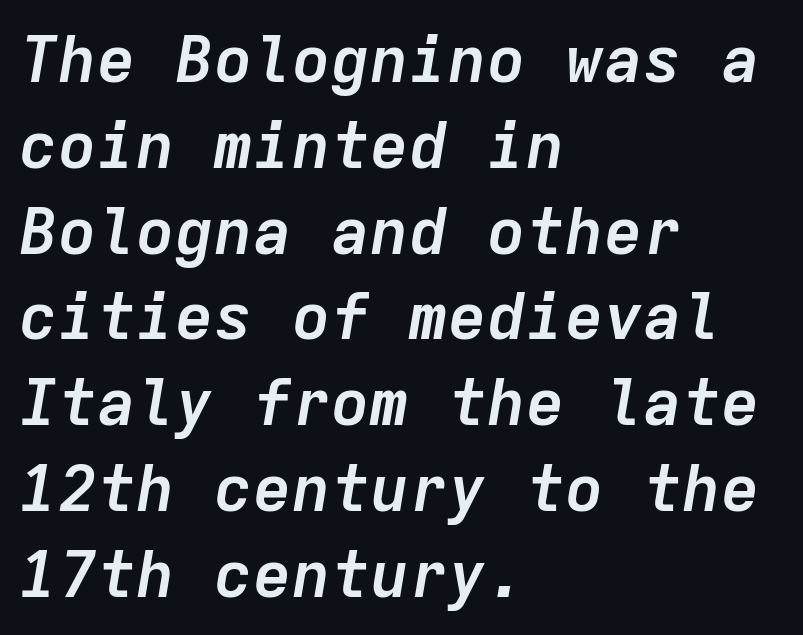
The image shows 65 px semibold type, italic (leaning right), monospaced; set left-aligned, normal line spacing (1.32x), normal letter spacing, not underlined; low stroke contrast and a medium x-height.
